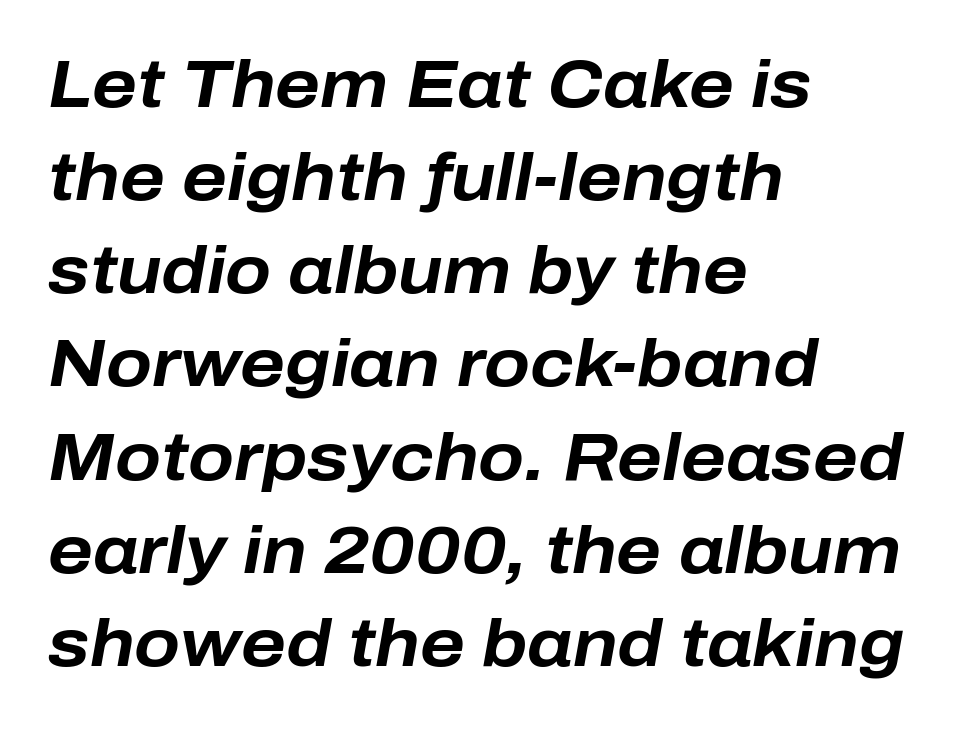
{"italic": "yes", "lean": "right", "slant_degrees": 10, "bold": "yes", "weight": "bold", "width": "normal", "stroke_contrast": "low", "x_height": "medium", "monospaced": "no", "underline": "no", "align": "left", "line_spacing": "normal", "line_spacing_ratio": 1.39, "letter_spacing": "normal", "letter_spacing_em": 0.0, "glyph_px": 67}
